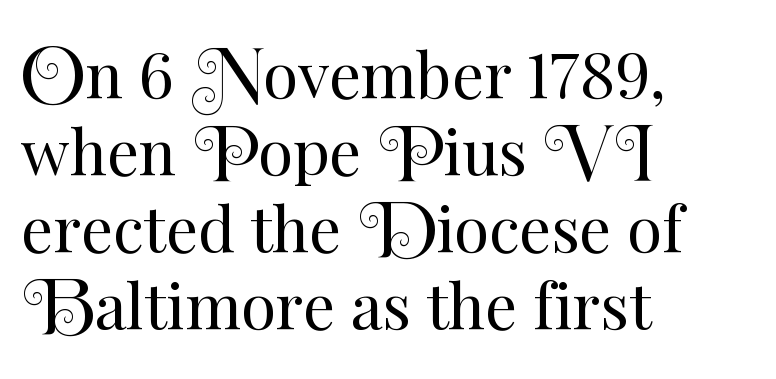
Q: Is the text bold? A: No.
Q: Is the text italic (slanted)? A: No, it is upright.
Q: Is the text underlined? A: No.
Q: How is the paragraph aligned? A: Left-aligned.
Q: Is the spacing between letters normal or unusually wide? A: Normal.
Q: Width (condensed, normal, or wide)? A: Normal.
Q: Stroke contrast? A: Medium.
Q: x-height? A: Small.
Q: Monospaced? A: No.
